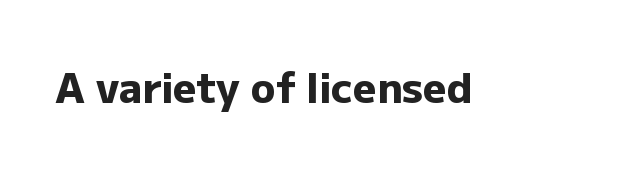
Q: Is the text bold? A: Yes.
Q: Is the text italic (slanted)? A: No, it is upright.
Q: Is the typeface a serif or a sans-serif typeface? A: Sans-serif.
Q: Is the text underlined? A: No.
Q: Is the spacing between letters normal or unusually wide? A: Normal.
Q: Width (condensed, normal, or wide)? A: Normal.
Q: Stroke contrast? A: Low.
Q: x-height? A: Medium.
Q: Monospaced? A: No.
